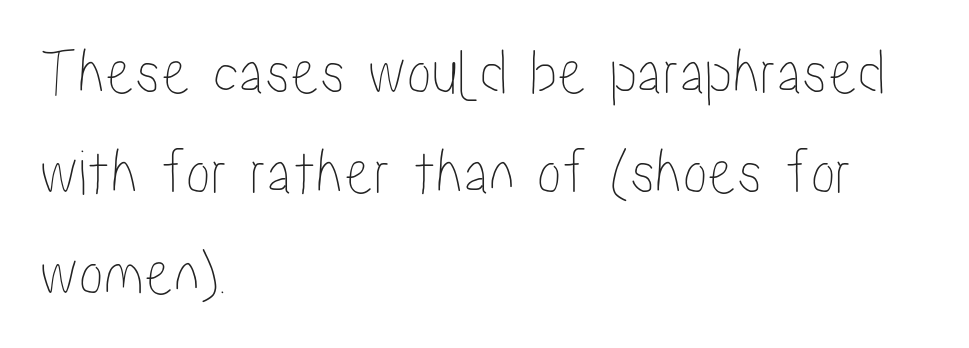
The image shows 66 px condensed type, upright; set left-aligned, normal line spacing (1.52x), normal letter spacing, not underlined; low stroke contrast and a medium x-height.
